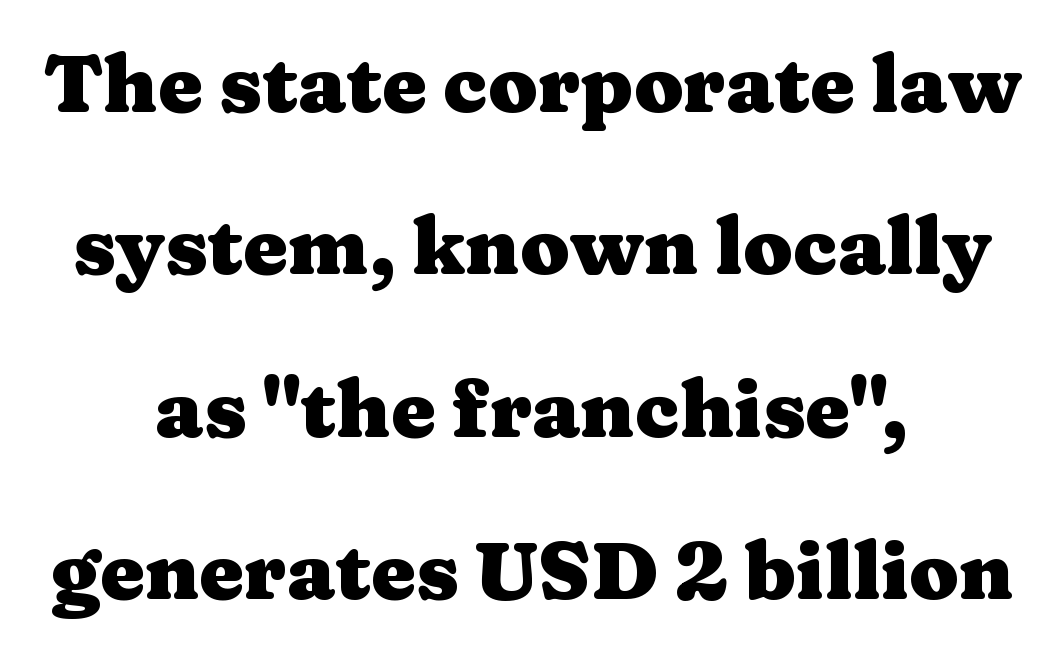
Q: Is the text bold? A: Yes.
Q: Is the text italic (slanted)? A: No, it is upright.
Q: Is the typeface a serif or a sans-serif typeface? A: Serif.
Q: Is the text underlined? A: No.
Q: How is the paragraph aligned? A: Centered.
Q: Is the spacing between letters normal or unusually wide? A: Normal.
Q: Is the spacing between lines tight, normal or loose? A: Loose.
Q: Width (condensed, normal, or wide)? A: Wide.
Q: Stroke contrast? A: Medium.
Q: x-height? A: Medium.
Q: Monospaced? A: No.
